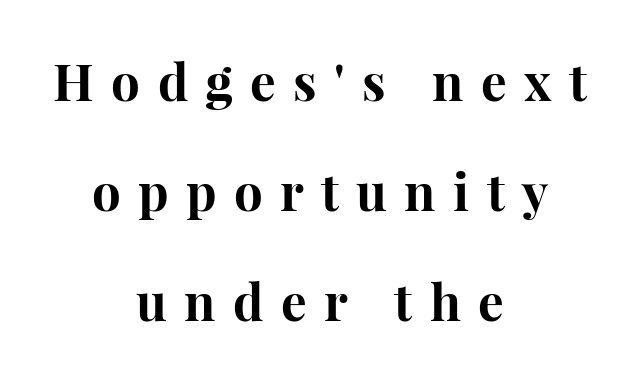
{"serif": "yes", "italic": "no", "bold": "yes", "weight": "bold", "width": "normal", "stroke_contrast": "high", "x_height": "medium", "monospaced": "no", "underline": "no", "align": "center", "line_spacing": "loose", "line_spacing_ratio": 2.16, "letter_spacing": "wide", "letter_spacing_em": 0.34, "glyph_px": 51}
